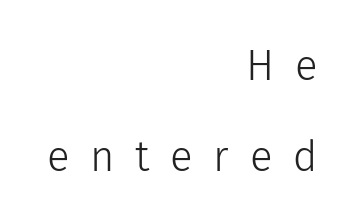
{"serif": "no", "italic": "no", "bold": "no", "weight": "light", "width": "normal", "stroke_contrast": "low", "x_height": "medium", "monospaced": "no", "underline": "no", "align": "right", "line_spacing": "loose", "line_spacing_ratio": 2.16, "letter_spacing": "wide", "letter_spacing_em": 0.49, "glyph_px": 42}
